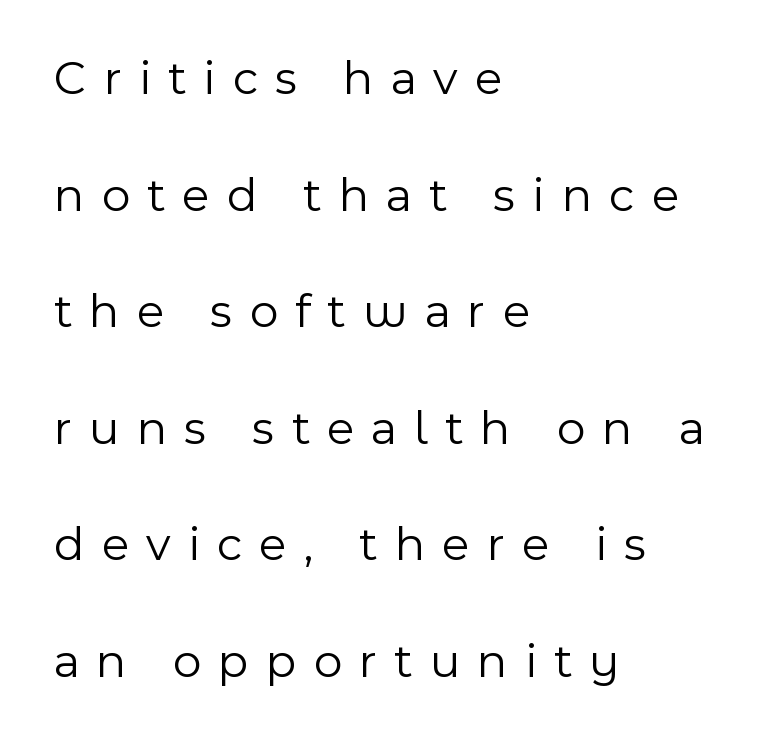
Observe the wide spacing: letters keep a clear distance from each other. Anything drawn beneath the words? Only blank space. Leading: increased. No extra ink here — the face is not bold. Where is the straight margin? On the left.
